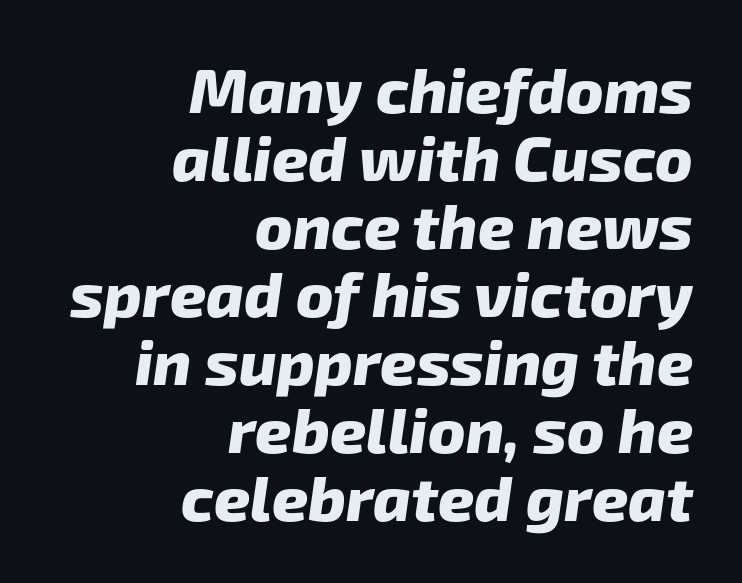
Q: Is the text bold? A: Yes.
Q: Is the typeface a serif or a sans-serif typeface? A: Sans-serif.
Q: Is the text underlined? A: No.
Q: How is the paragraph aligned? A: Right-aligned.
Q: Is the spacing between letters normal or unusually wide? A: Normal.
Q: Is the spacing between lines tight, normal or loose? A: Tight.
Q: Width (condensed, normal, or wide)? A: Normal.
Q: Stroke contrast? A: Low.
Q: x-height? A: Medium.
Q: Monospaced? A: No.
